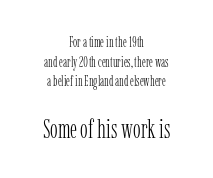
Q: Is the text bold? A: No.
Q: Is the text italic (slanted)? A: No, it is upright.
Q: Is the text underlined? A: No.
Q: How is the paragraph aligned? A: Centered.
Q: Is the spacing between letters normal or unusually wide? A: Normal.
Q: Is the spacing between lines tight, normal or loose? A: Normal.
Q: Which block of text is set in a larger size, the first (top) or the second (bottom)? A: The second (bottom) one.
